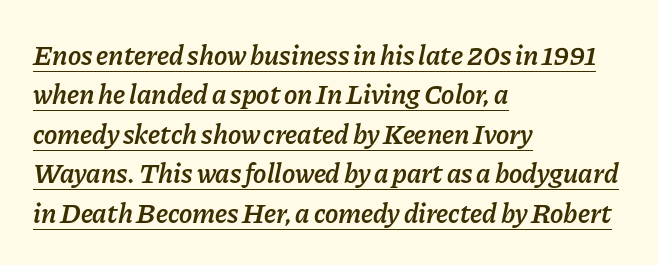
Q: Is the text bold? A: Semi-bold.
Q: Is the text italic (slanted)? A: Yes, it leans right by about 11 degrees.
Q: Is the text underlined? A: Yes.
Q: How is the paragraph aligned? A: Left-aligned.
Q: Is the spacing between letters normal or unusually wide? A: Normal.
Q: Is the spacing between lines tight, normal or loose? A: Normal.
Q: Width (condensed, normal, or wide)? A: Normal.
Q: Stroke contrast? A: Low.
Q: x-height? A: Medium.
Q: Monospaced? A: No.
